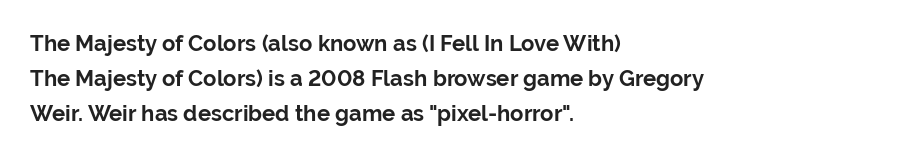
{"italic": "no", "bold": "yes", "underline": "no", "align": "left", "line_spacing": "normal", "line_spacing_ratio": 1.59, "letter_spacing": "normal", "letter_spacing_em": 0.0, "glyph_px": 22}
